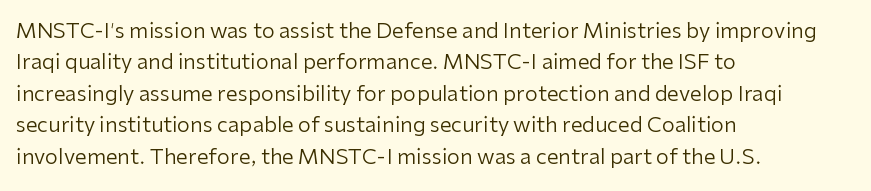
Each row of text sits above clean, open space. Italic? Not at all — the glyphs are vertical. Typeset ragged right — the left edge is the straight one. Each word holds together tightly as a unit, with standard inter-letter gaps. Interline gaps are of average width in this sample.
